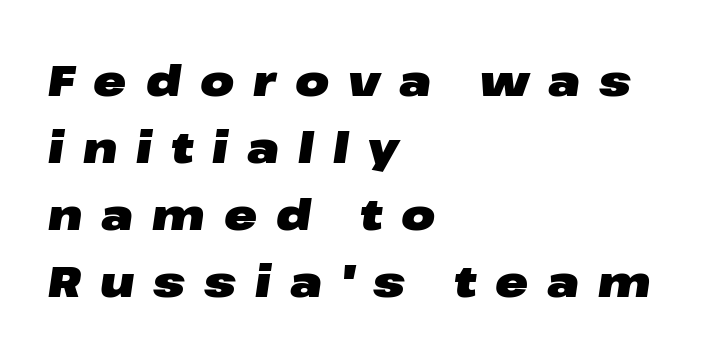
Q: Is the text bold? A: Yes.
Q: Is the text italic (slanted)? A: Yes, it leans right by about 8 degrees.
Q: Is the text underlined? A: No.
Q: How is the paragraph aligned? A: Left-aligned.
Q: Is the spacing between letters normal or unusually wide? A: Unusually wide.
Q: Is the spacing between lines tight, normal or loose? A: Normal.
Q: Width (condensed, normal, or wide)? A: Wide.
Q: Stroke contrast? A: Low.
Q: x-height? A: Medium.
Q: Monospaced? A: No.
